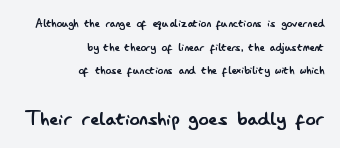
Does the leading feel generous? No, just average. No letter is thick-stroked: the sample isn't bold. Rule under the text: the space is simply empty. Between these two stacked blocks, the lower one wins on size.
